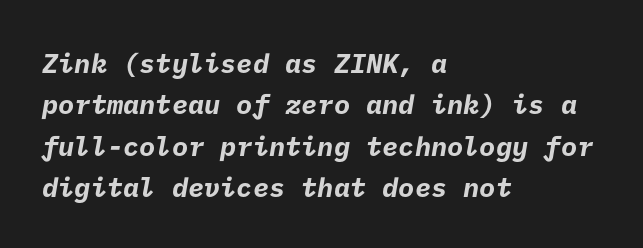
The image shows 27 px bold type; set left-aligned, normal line spacing (1.53x), normal letter spacing, not underlined.
